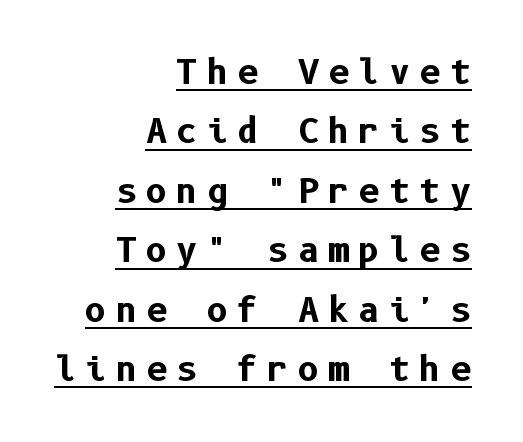
The image shows 33 px bold sans-serif type, upright; set right-aligned, line spacing 1.8x, unusually wide letter spacing (+0.27 em), underlined; low stroke contrast and a medium x-height.
